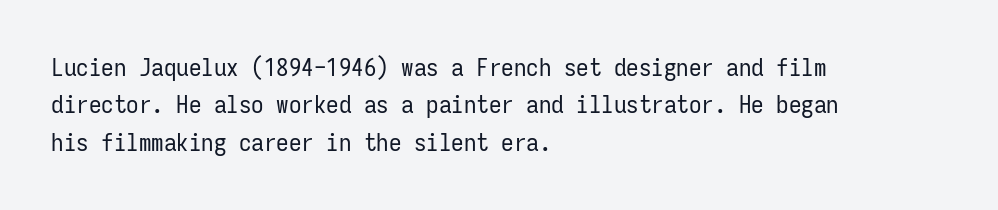
The image shows 25 px text type, upright; set left-aligned, normal line spacing (1.5x), normal letter spacing, not underlined.
